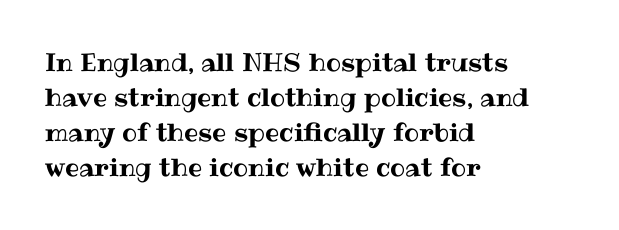
{"italic": "no", "underline": "no", "align": "left", "line_spacing": "normal", "line_spacing_ratio": 1.4, "letter_spacing": "normal", "letter_spacing_em": 0.0, "glyph_px": 25}
